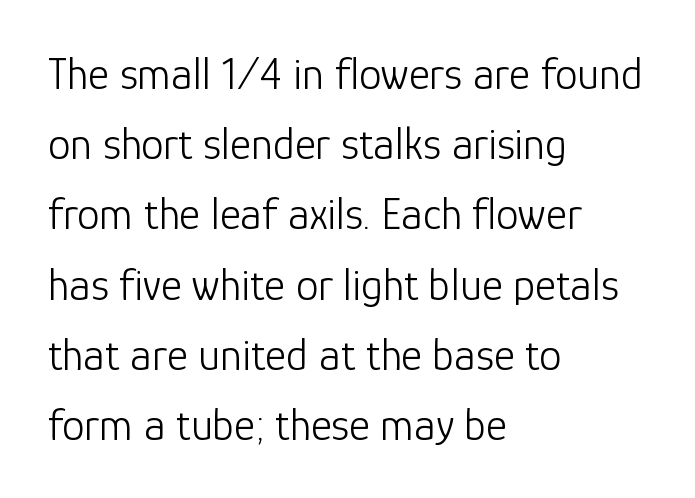
The string is rendered with underlining switched off. Caption: standard tracking, unaltered. Each letter keeps its own natural width here, so spacing adapts to shape. Stems here are at most as thick as an everyday book face. Note: no serifs on the glyphs. Style check: upright.
